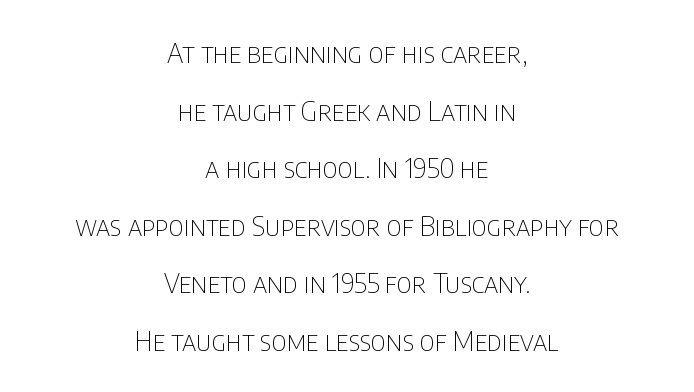
The paragraph shown floats in the horizontal middle. A typesetter would call this zero additional tracking. The font is comparable to plain body text, perhaps lighter. These lines were composed using upright roman letters. Plain, unruled lines of type.
